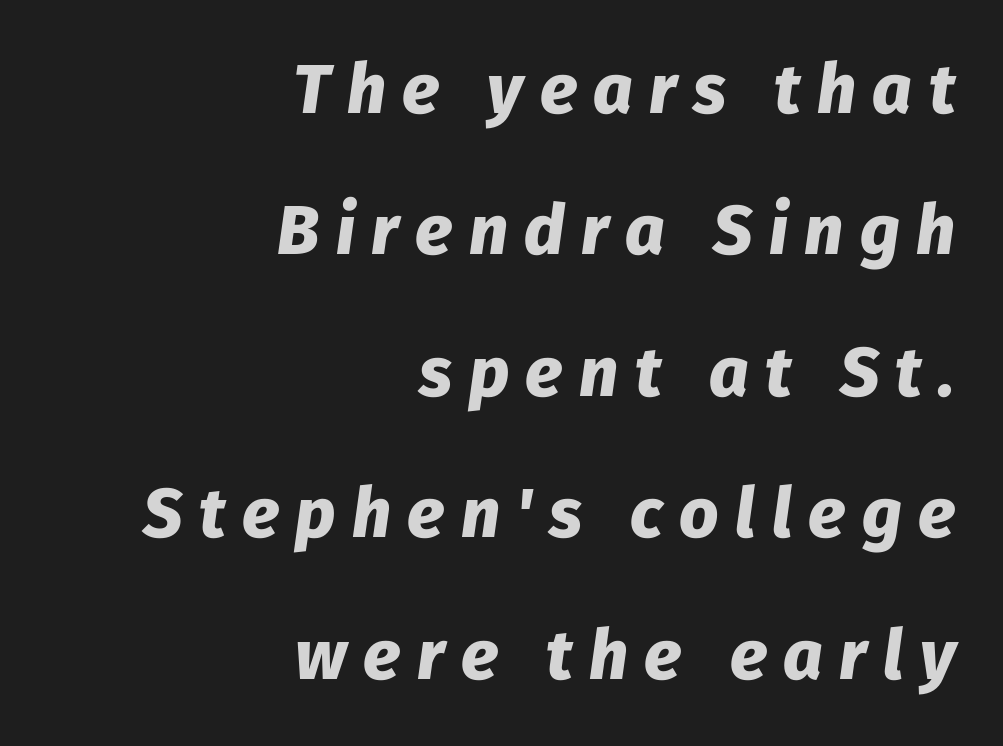
The image shows 69 px heavy type, italic (leaning right); set right-aligned, loose line spacing (2.05x), unusually wide letter spacing (+0.24 em), not underlined; low stroke contrast and a medium x-height.
